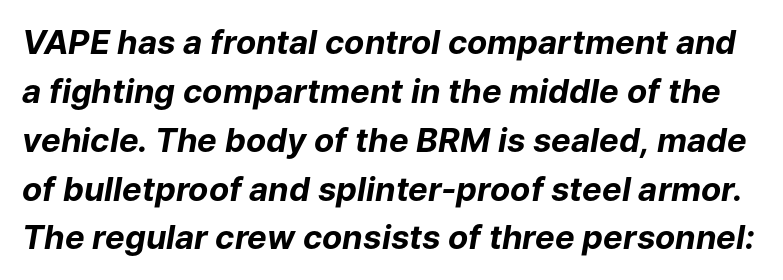
The image shows 33 px bold type, italic (leaning right); set normal line spacing (1.48x), normal letter spacing, not underlined; low stroke contrast and a medium x-height.
